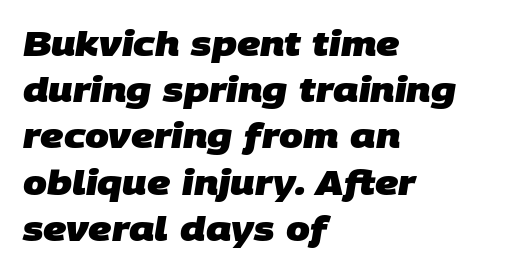
{"serif": "no", "bold": "yes", "weight": "heavy", "width": "normal", "stroke_contrast": "low", "x_height": "large", "monospaced": "no", "underline": "no", "align": "left", "line_spacing": "normal", "line_spacing_ratio": 1.36, "letter_spacing": "normal", "letter_spacing_em": 0.0, "glyph_px": 34}
